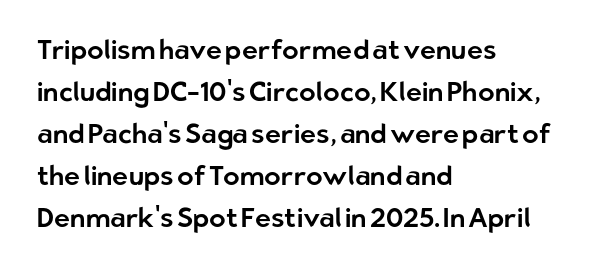
Q: Is the text italic (slanted)? A: No, it is upright.
Q: Is the text underlined? A: No.
Q: How is the paragraph aligned? A: Left-aligned.
Q: Is the spacing between letters normal or unusually wide? A: Normal.
Q: Is the spacing between lines tight, normal or loose? A: Normal.
